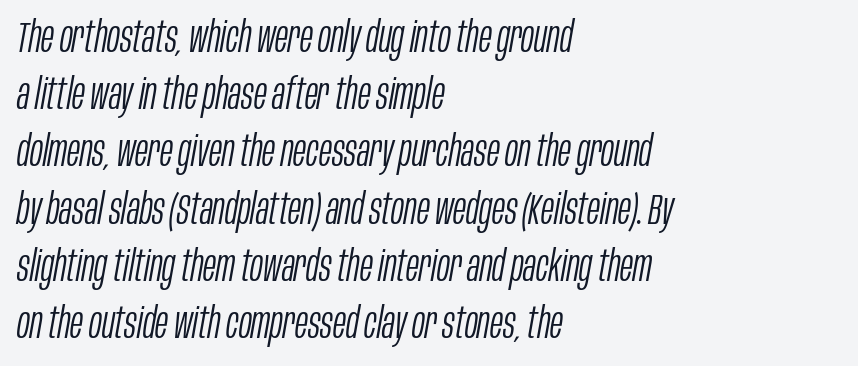
Spacing verdict: proportional, widths tailored to each character. Honestly, the row spacing looks completely unremarkable. The cut favours lightness, reaching ordinary text weight at its darkest. In CSS terms this would be text-align: left.
